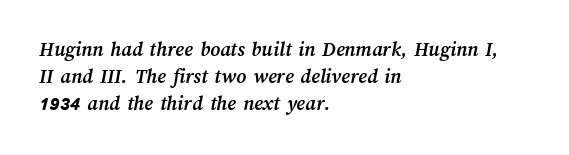
Q: Is the text bold? A: Yes.
Q: Is the text underlined? A: No.
Q: How is the paragraph aligned? A: Left-aligned.
Q: Is the spacing between letters normal or unusually wide? A: Normal.
Q: Is the spacing between lines tight, normal or loose? A: Normal.
